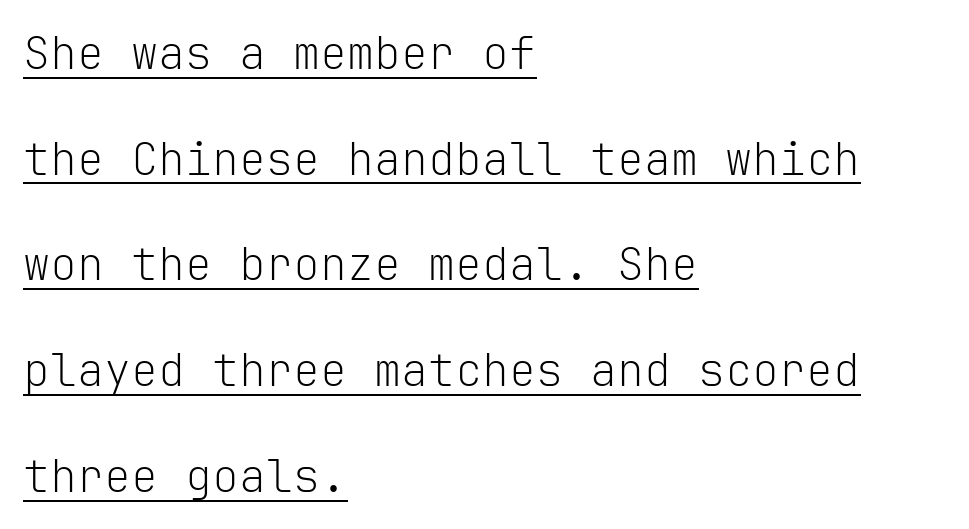
The image shows 45 px light sans-serif type, upright, monospaced; set left-aligned, loose line spacing (2.35x), normal letter spacing, underlined; low stroke contrast and a medium x-height.
